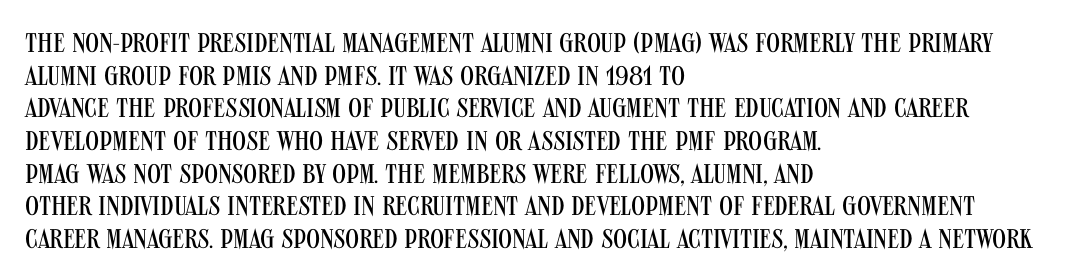
Q: Is the text bold? A: No.
Q: Is the text italic (slanted)? A: No, it is upright.
Q: Is the text underlined? A: No.
Q: How is the paragraph aligned? A: Left-aligned.
Q: Is the spacing between letters normal or unusually wide? A: Normal.
